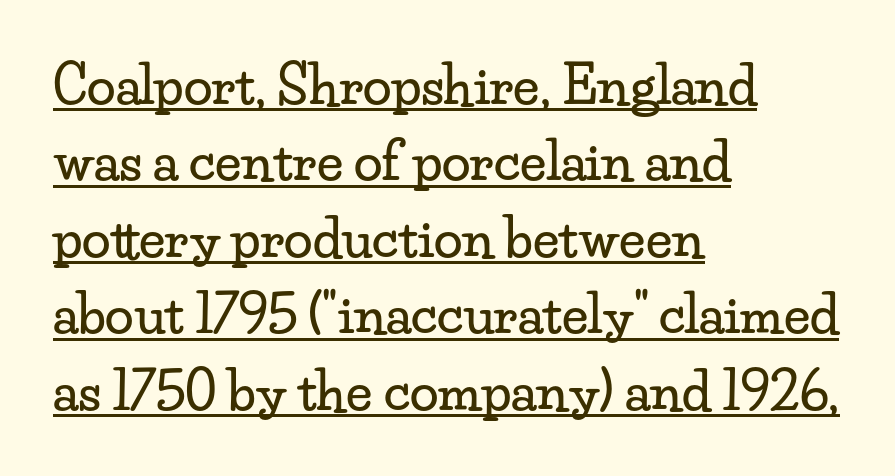
The specimen includes a rule beneath the text block's lines. The line-height multiplier appears to be the usual default. A typesetter would label this face a serif. The letters stand straight up with perfectly vertical stems. Students, note that the glyphs here touch the page at normal intervals. Do the characters align in a grid? No, the font is proportional.
